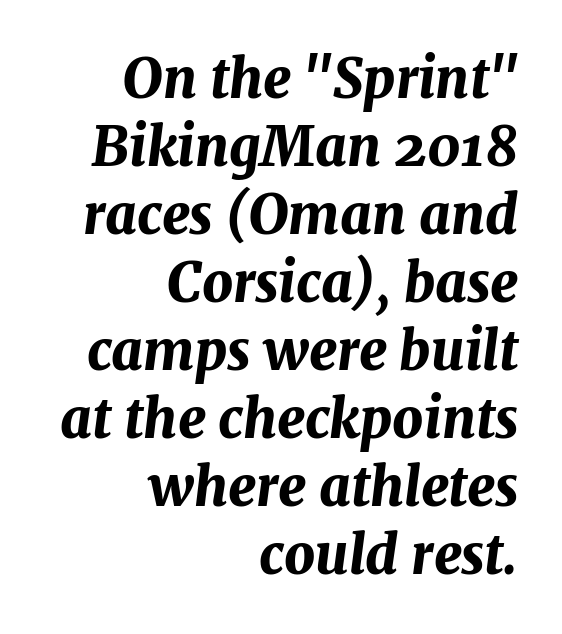
Each row of text sits above clean, open space. The lettering tilts uniformly, giving the passage an italic look. Heavy-handed strokes throughout: this text is bold. Is this a fixed-width face? No — the glyphs have proportional, varying widths. Is the letter spacing exaggerated? No — it looks like the ordinary default.
